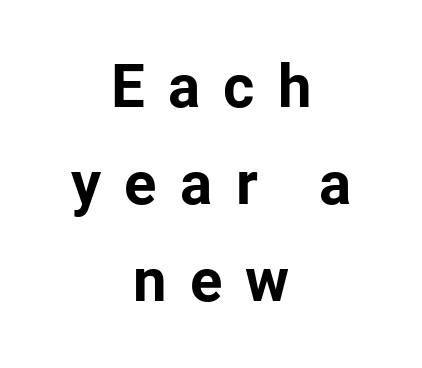
{"serif": "no", "italic": "no", "bold": "yes", "weight": "bold", "width": "normal", "stroke_contrast": "low", "x_height": "medium", "monospaced": "no", "underline": "no", "align": "center", "line_spacing": "normal", "line_spacing_ratio": 1.62, "letter_spacing": "wide", "letter_spacing_em": 0.39, "glyph_px": 60}
